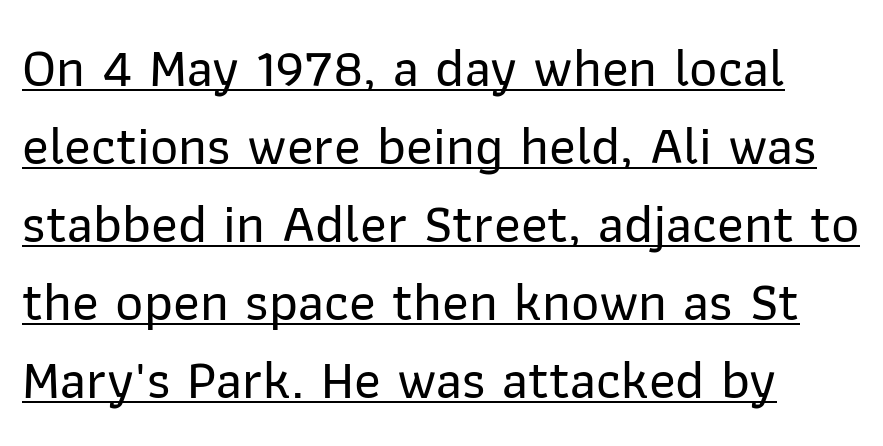
{"serif": "no", "italic": "no", "width": "normal", "stroke_contrast": "low", "x_height": "medium", "monospaced": "no", "underline": "yes", "align": "left", "line_spacing": "normal", "line_spacing_ratio": 1.42, "letter_spacing": "normal", "letter_spacing_em": 0.0, "glyph_px": 55}
